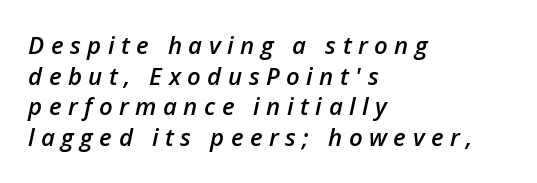
Q: Is the text bold? A: Semi-bold.
Q: Is the text italic (slanted)? A: Yes, it leans right by about 12 degrees.
Q: Is the text underlined? A: No.
Q: How is the paragraph aligned? A: Left-aligned.
Q: Is the spacing between letters normal or unusually wide? A: Unusually wide.
Q: Is the spacing between lines tight, normal or loose? A: Normal.
